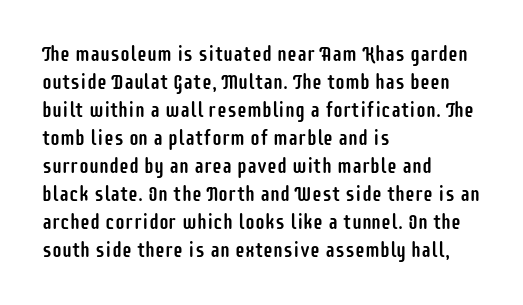
Q: Is the text italic (slanted)? A: No, it is upright.
Q: Is the text underlined? A: No.
Q: How is the paragraph aligned? A: Left-aligned.
Q: Is the spacing between letters normal or unusually wide? A: Normal.
Q: Is the spacing between lines tight, normal or loose? A: Normal.
